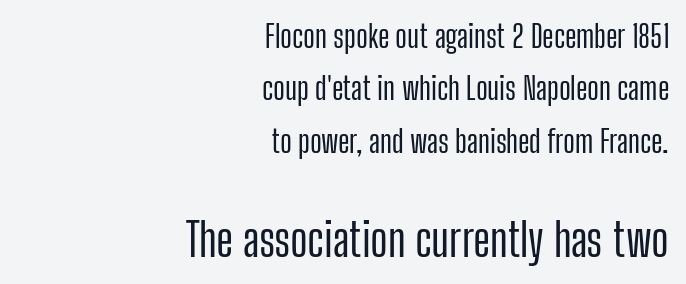
The image shows 46 px condensed sans-serif type, upright; set right-aligned, normal line spacing (1.69x), normal letter spacing, not underlined; the second (bottom) block is 1.48x larger; low stroke contrast and a medium x-height.
